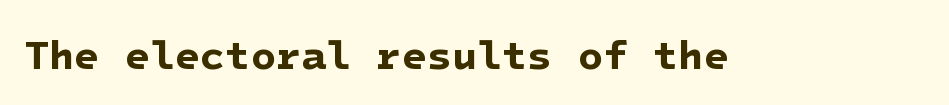
The string is rendered with underlining switched off. Notice how thick the strokes are: this is what a full bold looks like. Each word holds together tightly as a unit, with standard inter-letter gaps. Observe the absence of serifs on each vertical stroke in this sample.
